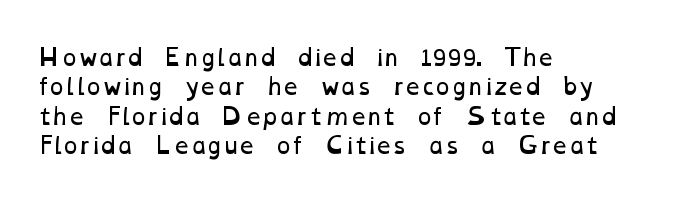
The rendering uses a moderate line-height, typical for paragraphs. Nothing heavy about these letters — not bold at all. In CSS terms this would be text-align: left. No extra tracking has been applied to these lines.
